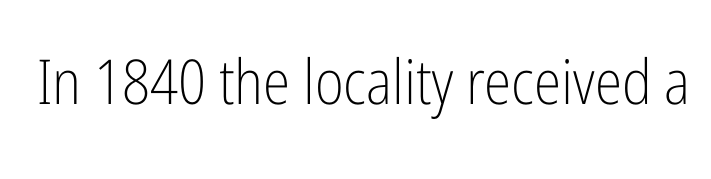
The image shows 62 px light, condensed sans-serif type, upright; set normal letter spacing, not underlined; low stroke contrast and a medium x-height.
